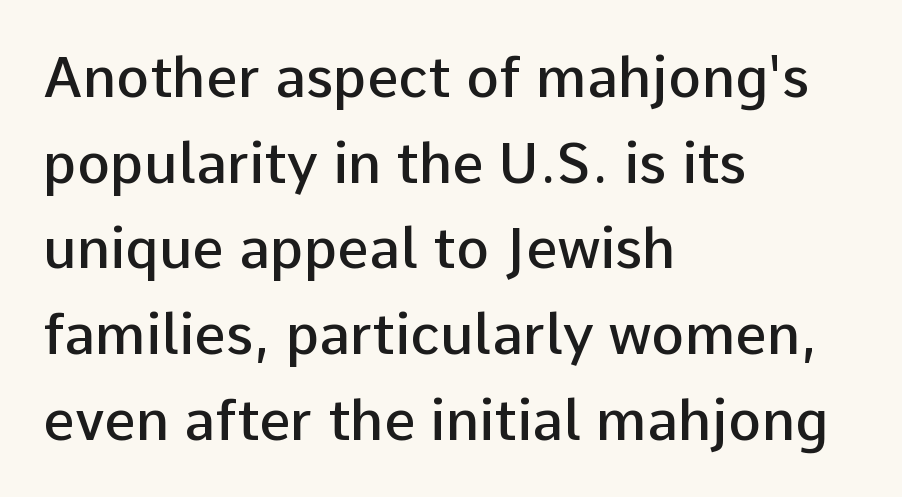
Honestly, there is no underline to notice here at all. Honestly, the letter spacing is just normal — you wouldn't notice it. This sample is left-justified, so line endings fall wherever the words run out. Are there feet on the stems? There aren't — it's a sans. Tall strokes in this sample are plumb rather than angled.
